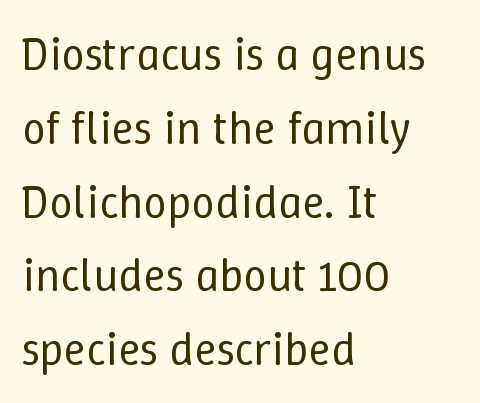
{"italic": "no", "bold": "no", "weight": "regular", "width": "normal", "stroke_contrast": "low", "x_height": "medium", "monospaced": "no", "underline": "no", "align": "left", "line_spacing": "normal", "line_spacing_ratio": 1.57, "letter_spacing": "normal", "letter_spacing_em": 0.0, "glyph_px": 47}
